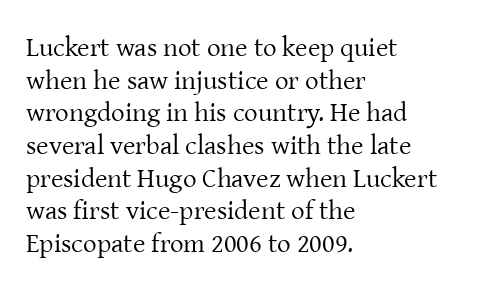
Q: Is the text bold? A: No.
Q: Is the text italic (slanted)? A: No, it is upright.
Q: Is the text underlined? A: No.
Q: How is the paragraph aligned? A: Left-aligned.
Q: Is the spacing between letters normal or unusually wide? A: Normal.
